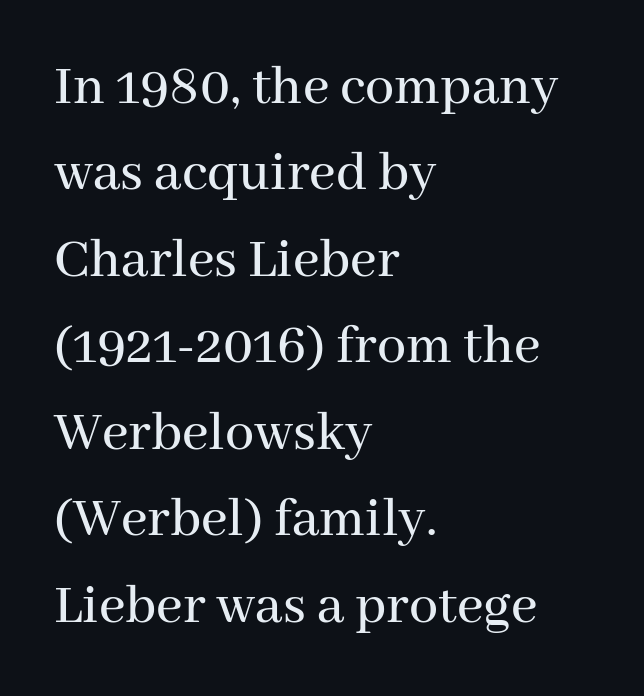
{"serif": "yes", "italic": "no", "width": "normal", "stroke_contrast": "medium", "x_height": "medium", "monospaced": "no", "underline": "no", "align": "left", "line_spacing": "normal", "line_spacing_ratio": 1.49, "letter_spacing": "normal", "letter_spacing_em": 0.0, "glyph_px": 58}
